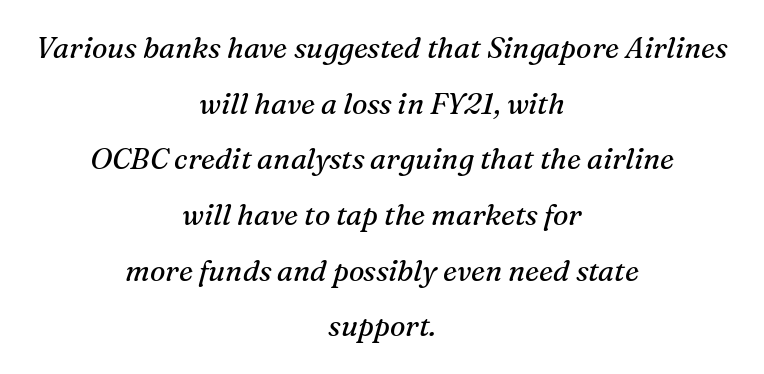
{"serif": "yes", "italic": "yes", "lean": "right", "slant_degrees": 16, "bold": "no", "weight": "regular", "width": "normal", "stroke_contrast": "medium", "x_height": "medium", "monospaced": "no", "underline": "no", "align": "center", "line_spacing": "loose", "line_spacing_ratio": 1.92, "letter_spacing": "normal", "letter_spacing_em": 0.0, "glyph_px": 29}
